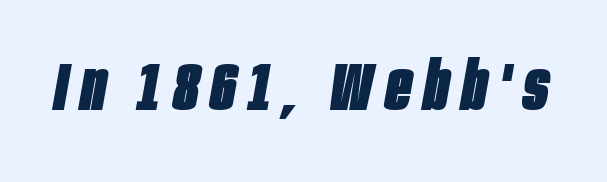
A typesetter would call this proportional, since set widths differ per character. Pretty heavy lettering here — definitely bold. Underline: absent. The text carries the slant typical of an italic or oblique font.
